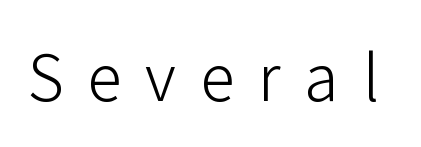
Q: Is the text bold? A: No.
Q: Is the text italic (slanted)? A: No, it is upright.
Q: Is the typeface a serif or a sans-serif typeface? A: Sans-serif.
Q: Is the text underlined? A: No.
Q: Is the spacing between letters normal or unusually wide? A: Unusually wide.
Q: Width (condensed, normal, or wide)? A: Normal.
Q: Stroke contrast? A: Low.
Q: x-height? A: Medium.
Q: Monospaced? A: No.
